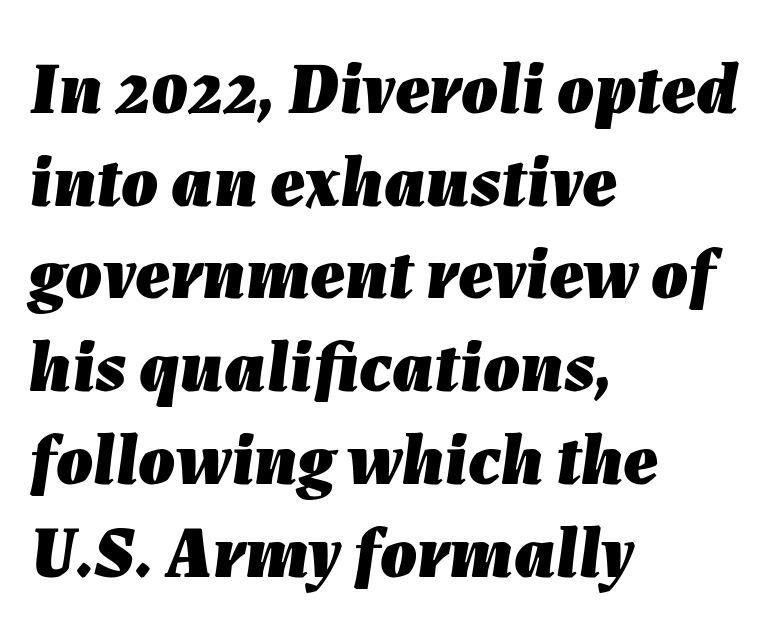
{"italic": "yes", "lean": "right", "slant_degrees": 7, "bold": "yes", "weight": "heavy", "width": "normal", "stroke_contrast": "low", "x_height": "medium", "monospaced": "no", "underline": "no", "align": "left", "line_spacing": "normal", "line_spacing_ratio": 1.27, "letter_spacing": "normal", "letter_spacing_em": 0.0, "glyph_px": 73}
